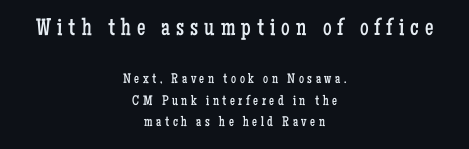
Q: Is the text bold? A: No.
Q: Is the text italic (slanted)? A: No, it is upright.
Q: Is the text underlined? A: No.
Q: How is the paragraph aligned? A: Centered.
Q: Is the spacing between letters normal or unusually wide? A: Unusually wide.
Q: Is the spacing between lines tight, normal or loose? A: Normal.
Q: Which block of text is set in a larger size, the first (top) or the second (bottom)? A: The first (top) one.
